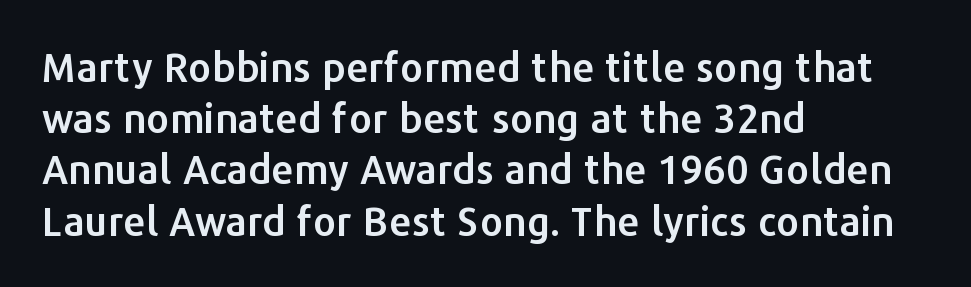
Q: Is the text italic (slanted)? A: No, it is upright.
Q: Is the typeface a serif or a sans-serif typeface? A: Sans-serif.
Q: Is the text underlined? A: No.
Q: How is the paragraph aligned? A: Left-aligned.
Q: Is the spacing between letters normal or unusually wide? A: Normal.
Q: Is the spacing between lines tight, normal or loose? A: Normal.
Q: Width (condensed, normal, or wide)? A: Normal.
Q: Stroke contrast? A: Low.
Q: x-height? A: Medium.
Q: Monospaced? A: No.
